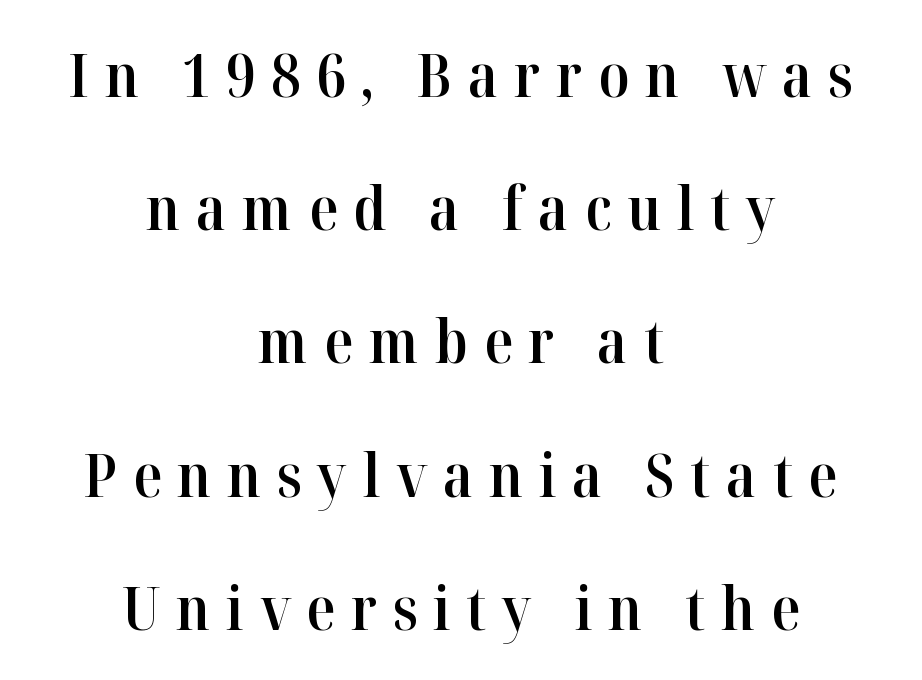
Q: Is the text bold? A: Semi-bold.
Q: Is the text italic (slanted)? A: No, it is upright.
Q: Is the typeface a serif or a sans-serif typeface? A: Serif.
Q: Is the text underlined? A: No.
Q: How is the paragraph aligned? A: Centered.
Q: Is the spacing between letters normal or unusually wide? A: Unusually wide.
Q: Is the spacing between lines tight, normal or loose? A: Loose.
Q: Width (condensed, normal, or wide)? A: Normal.
Q: Stroke contrast? A: High.
Q: x-height? A: Medium.
Q: Monospaced? A: No.
